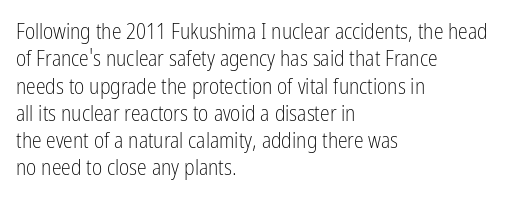
Rendered with straight, roman letterforms. Weight: not bold — regular or lighter. Words appear dense and cohesive because spacing is normal. Horizontal alignment here is leftward, the default for most running prose. A clean baseline with only descenders dipping below it.
